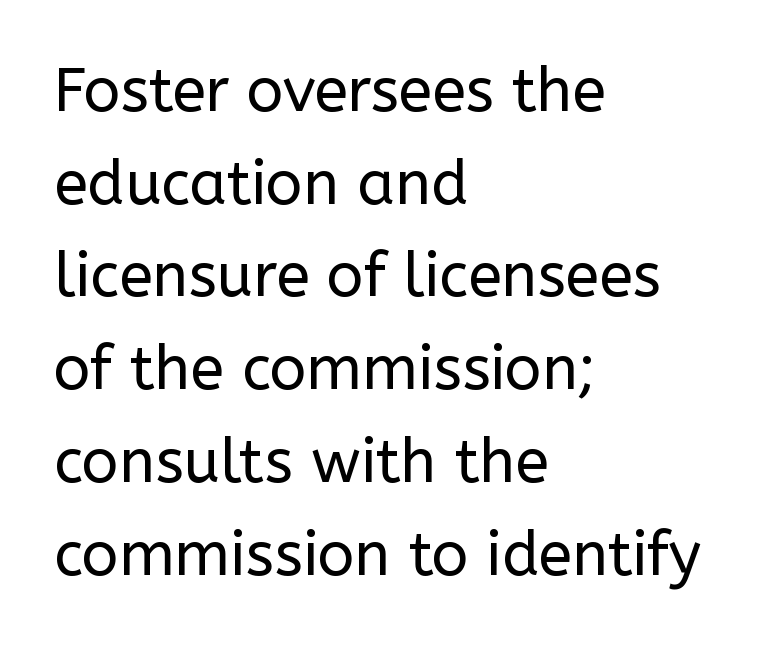
{"serif": "no", "italic": "no", "bold": "no", "weight": "regular", "width": "normal", "stroke_contrast": "low", "x_height": "medium", "monospaced": "no", "underline": "no", "align": "left", "line_spacing": "normal", "line_spacing_ratio": 1.52, "letter_spacing": "normal", "letter_spacing_em": 0.0, "glyph_px": 61}
